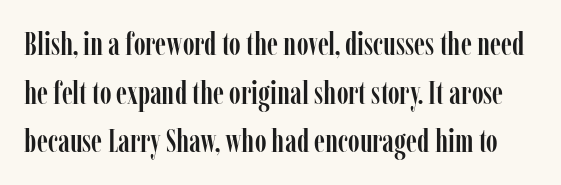
{"serif": "yes", "italic": "no", "width": "condensed", "stroke_contrast": "low", "x_height": "medium", "monospaced": "no", "underline": "no", "line_spacing": "normal", "line_spacing_ratio": 1.52, "letter_spacing": "normal", "letter_spacing_em": 0.0, "glyph_px": 32}
